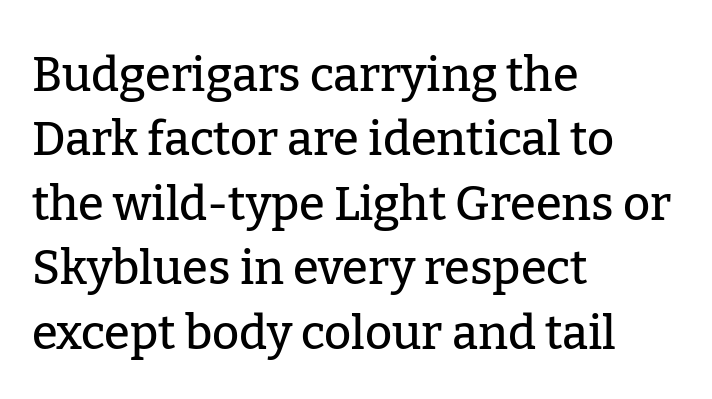
One-word summary of the alignment: left. Quick note: underline off. Is this a sans? No — the strokes have serifs. You can tell it's not italic because the verticals are truly vertical. What stands out about the letter spacing? Nothing — it is the standard amount. Here the designer chose a conventional face with non-uniform glyph widths.
